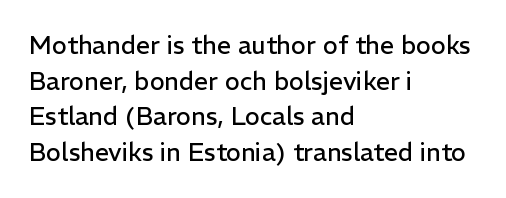
No word sits above an underline. These lines stack with their left ends in a neat column. The line-height multiplier appears to be the usual default. Ordinary non-slanted type is in use. Students, note that the glyphs here touch the page at normal intervals.
